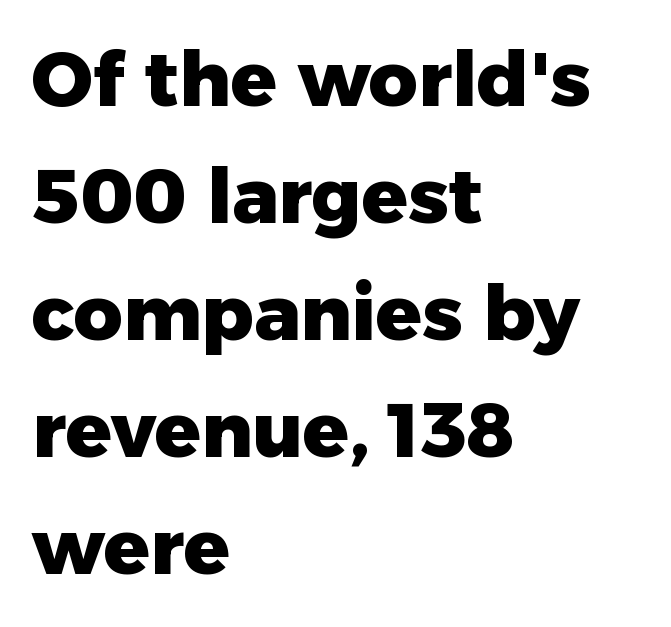
Q: Is the text bold? A: Yes.
Q: Is the text italic (slanted)? A: No, it is upright.
Q: Is the typeface a serif or a sans-serif typeface? A: Sans-serif.
Q: Is the text underlined? A: No.
Q: How is the paragraph aligned? A: Left-aligned.
Q: Is the spacing between letters normal or unusually wide? A: Normal.
Q: Is the spacing between lines tight, normal or loose? A: Normal.
Q: Width (condensed, normal, or wide)? A: Normal.
Q: Stroke contrast? A: Low.
Q: x-height? A: Medium.
Q: Monospaced? A: No.
